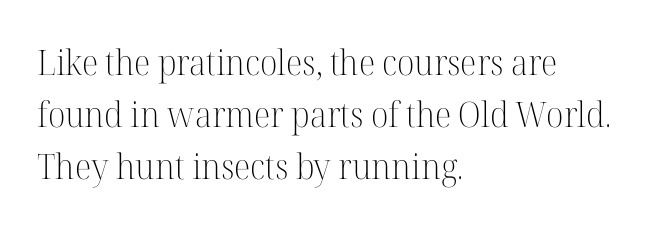
Q: Is the text bold? A: No.
Q: Is the text italic (slanted)? A: No, it is upright.
Q: Is the typeface a serif or a sans-serif typeface? A: Serif.
Q: Is the text underlined? A: No.
Q: How is the paragraph aligned? A: Left-aligned.
Q: Is the spacing between letters normal or unusually wide? A: Normal.
Q: Is the spacing between lines tight, normal or loose? A: Normal.
Q: Width (condensed, normal, or wide)? A: Normal.
Q: Stroke contrast? A: High.
Q: x-height? A: Medium.
Q: Monospaced? A: No.
